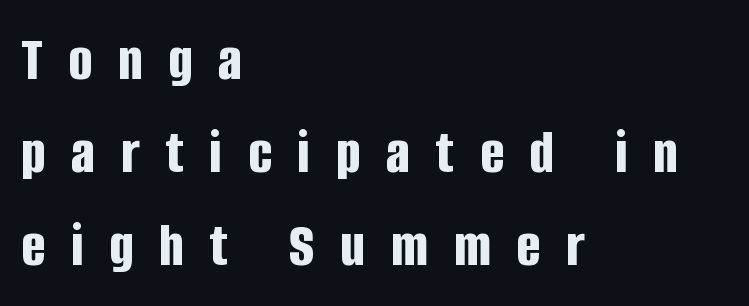
Nope, no serifs anywhere on these letters. Every row of glyphs begins at an identical x-position on the left. The line-height multiplier appears to be the usual default. Here the designer chose a conventional face with non-uniform glyph widths. Check under the words: just untouched page. Tall strokes in this sample are plumb rather than angled.
